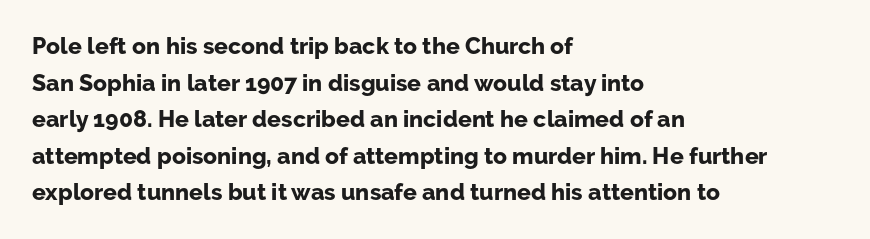
{"italic": "no", "bold": "yes", "underline": "no", "align": "left", "line_spacing": "normal", "line_spacing_ratio": 1.59, "letter_spacing": "normal", "letter_spacing_em": 0.0, "glyph_px": 23}
